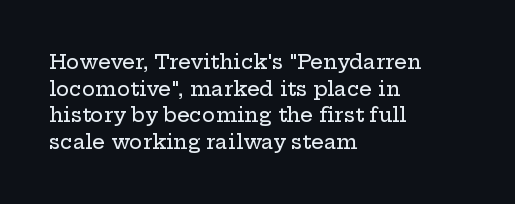
The image shows 20 px text type, upright; set left-aligned, normal line spacing (1.33x), normal letter spacing, not underlined.
